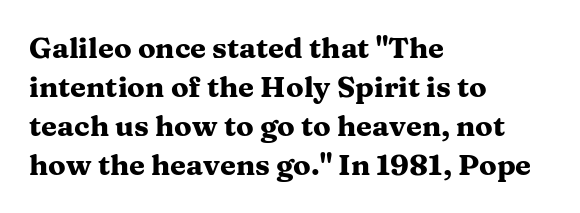
Q: Is the text bold? A: Yes.
Q: Is the text italic (slanted)? A: No, it is upright.
Q: Is the typeface a serif or a sans-serif typeface? A: Serif.
Q: Is the text underlined? A: No.
Q: How is the paragraph aligned? A: Left-aligned.
Q: Is the spacing between letters normal or unusually wide? A: Normal.
Q: Is the spacing between lines tight, normal or loose? A: Normal.
Q: Width (condensed, normal, or wide)? A: Wide.
Q: Stroke contrast? A: Medium.
Q: x-height? A: Medium.
Q: Monospaced? A: No.
